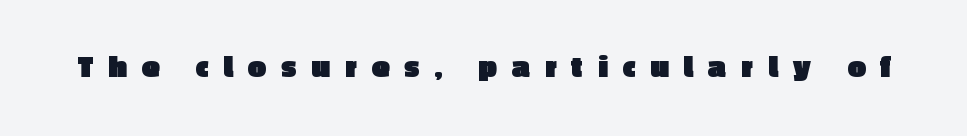
{"serif": "no", "italic": "no", "bold": "yes", "weight": "heavy", "width": "normal", "x_height": "medium", "monospaced": "no", "underline": "no", "letter_spacing": "wide", "letter_spacing_em": 0.48, "glyph_px": 32}
